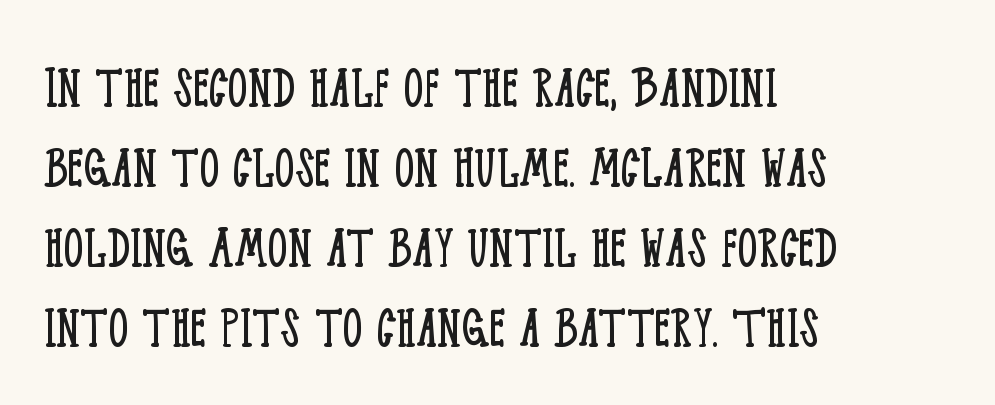
The image shows 63 px light, condensed serif type, upright; set left-aligned, normal line spacing (1.27x), normal letter spacing, not underlined; low stroke contrast and a large x-height.
